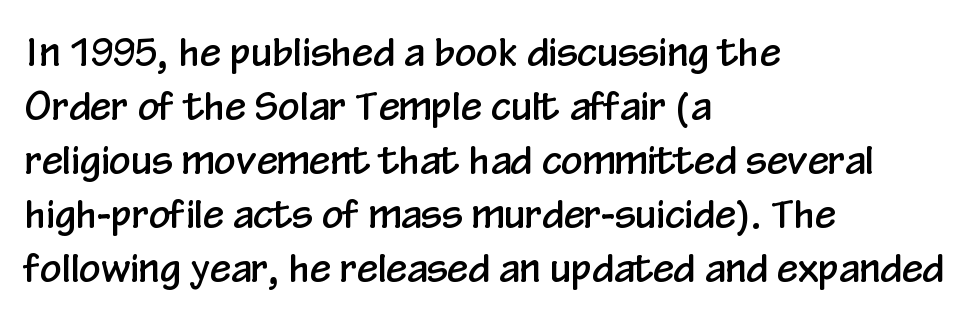
The lines are quadded left. Varying glyph widths throughout — classic text-font behaviour. Nothing sits at the stroke ends, so this counts as sans-serif. What stands out about the letter spacing? Nothing — it is the standard amount. Vertical spacing — default.
